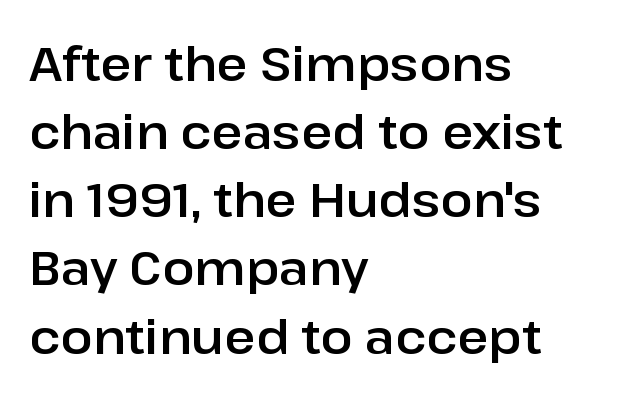
{"serif": "no", "italic": "no", "width": "normal", "stroke_contrast": "low", "x_height": "medium", "monospaced": "no", "underline": "no", "align": "left", "line_spacing": "normal", "line_spacing_ratio": 1.42, "letter_spacing": "normal", "letter_spacing_em": 0.0, "glyph_px": 48}
